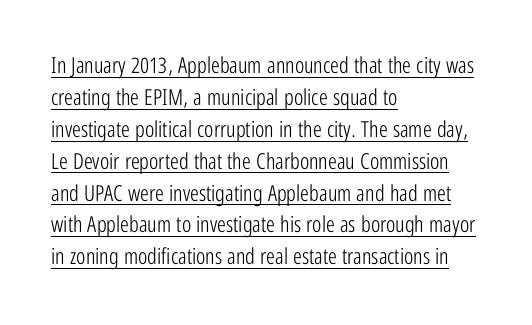
Regarding leading, the lines here are spaced in the standard way. Inter-character spacing is left at the font's built-in metrics. The rendered words wear a rule along their underside. Weight: not bold — regular or lighter.
